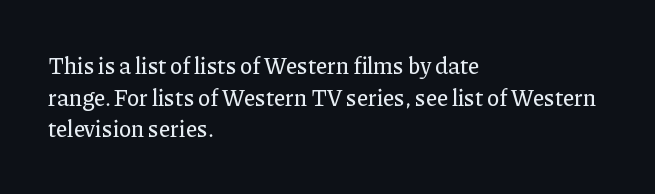
The image shows 23 px text type, upright; set left-aligned, normal line spacing (1.38x), normal letter spacing, not underlined.
